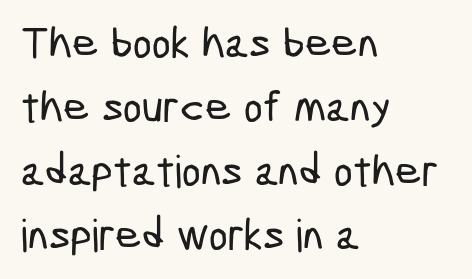
The image shows 45 px condensed sans-serif type; set left-aligned, normal line spacing (1.42x), normal letter spacing, not underlined; low stroke contrast and a medium x-height.
